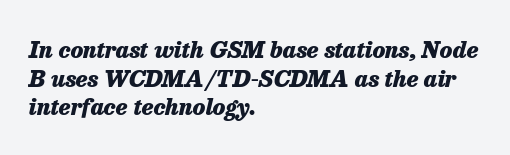
{"italic": "yes", "lean": "right", "slant_degrees": 13, "bold": "yes", "underline": "no", "align": "left", "line_spacing_ratio": 1.24, "letter_spacing": "normal", "letter_spacing_em": 0.0, "glyph_px": 23}
